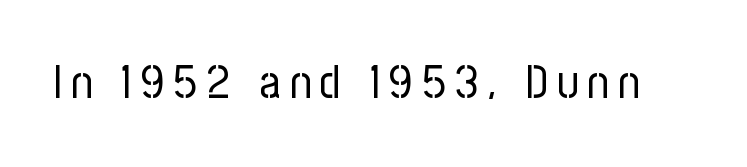
Does the lettering tilt? It doesn't — this is upright. What stands out about the letter spacing? Its width — letters are far apart. Stroke terminals: plain, sans-serif. The weight would be labelled regular, book, light, or lighter still.
